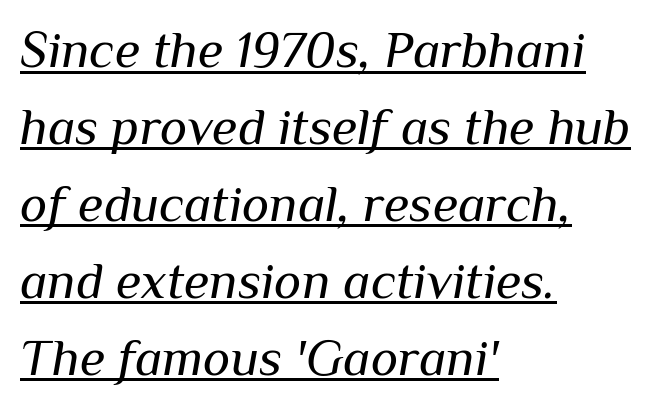
{"italic": "yes", "lean": "right", "slant_degrees": 10, "bold": "no", "weight": "regular", "width": "normal", "stroke_contrast": "medium", "x_height": "medium", "monospaced": "no", "underline": "yes", "align": "left", "line_spacing": "normal", "line_spacing_ratio": 1.48, "letter_spacing": "normal", "letter_spacing_em": 0.0, "glyph_px": 52}
